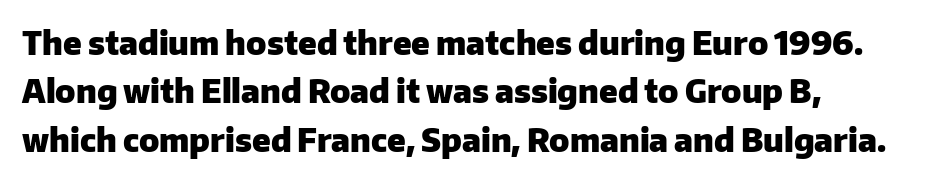
{"serif": "no", "italic": "no", "bold": "yes", "weight": "heavy", "width": "normal", "stroke_contrast": "low", "x_height": "medium", "monospaced": "no", "underline": "no", "align": "left", "line_spacing": "normal", "line_spacing_ratio": 1.51, "letter_spacing": "normal", "letter_spacing_em": 0.0, "glyph_px": 32}
